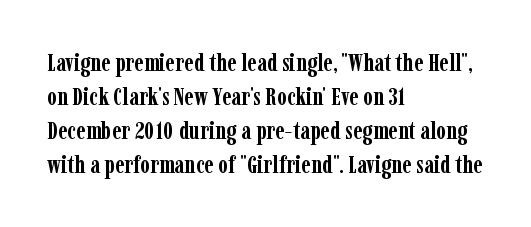
The image shows 25 px bold type, upright; set left-aligned, normal line spacing (1.36x), normal letter spacing, not underlined.
